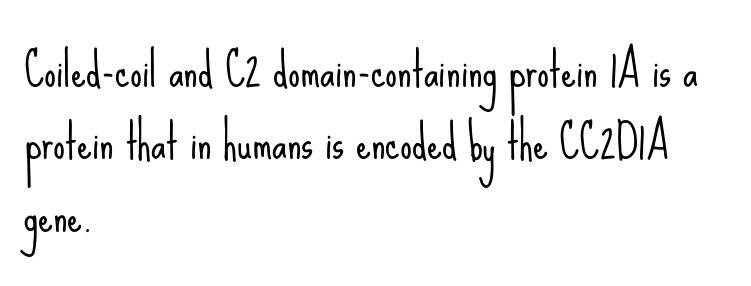
{"serif": "no", "italic": "no", "bold": "no", "weight": "light", "width": "condensed", "stroke_contrast": "low", "x_height": "small", "monospaced": "no", "underline": "no", "align": "left", "line_spacing": "normal", "line_spacing_ratio": 1.54, "letter_spacing": "normal", "letter_spacing_em": 0.0, "glyph_px": 47}
